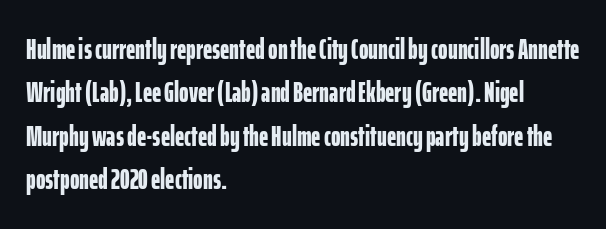
Q: Is the text bold? A: Yes.
Q: Is the text italic (slanted)? A: No, it is upright.
Q: Is the typeface a serif or a sans-serif typeface? A: Sans-serif.
Q: Is the text underlined? A: No.
Q: How is the paragraph aligned? A: Left-aligned.
Q: Is the spacing between letters normal or unusually wide? A: Normal.
Q: Is the spacing between lines tight, normal or loose? A: Normal.
Q: Width (condensed, normal, or wide)? A: Condensed.
Q: Stroke contrast? A: Low.
Q: x-height? A: Medium.
Q: Monospaced? A: No.
